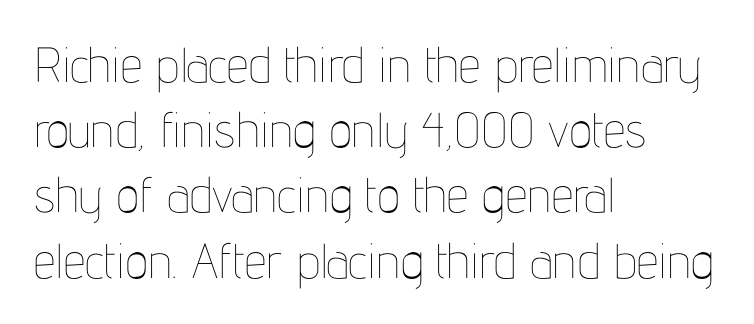
{"italic": "no", "bold": "no", "weight": "thin", "width": "condensed", "stroke_contrast": "low", "x_height": "medium", "monospaced": "no", "underline": "no", "align": "left", "line_spacing": "normal", "line_spacing_ratio": 1.33, "letter_spacing": "normal", "letter_spacing_em": 0.0, "glyph_px": 49}
